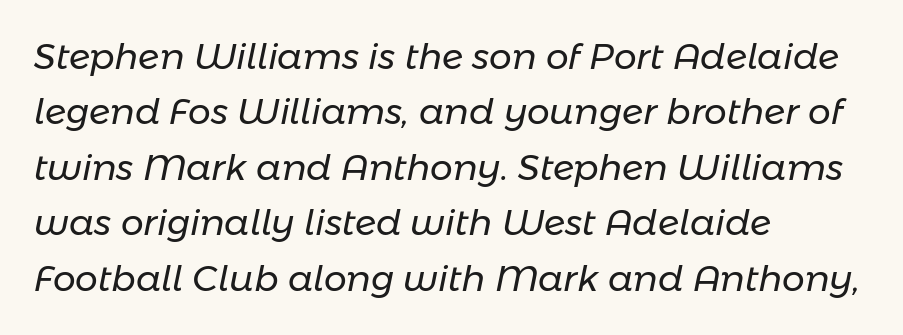
{"italic": "yes", "lean": "right", "slant_degrees": 11, "bold": "no", "weight": "regular", "width": "normal", "stroke_contrast": "low", "x_height": "medium", "monospaced": "no", "underline": "no", "align": "left", "line_spacing": "normal", "line_spacing_ratio": 1.54, "letter_spacing": "normal", "letter_spacing_em": 0.0, "glyph_px": 36}
